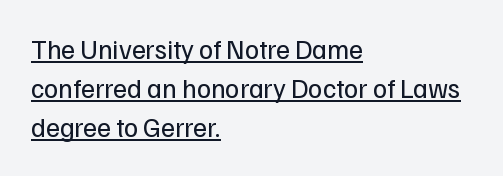
Q: Is the text bold? A: No.
Q: Is the text italic (slanted)? A: No, it is upright.
Q: Is the text underlined? A: Yes.
Q: How is the paragraph aligned? A: Left-aligned.
Q: Is the spacing between letters normal or unusually wide? A: Normal.
Q: Is the spacing between lines tight, normal or loose? A: Normal.
